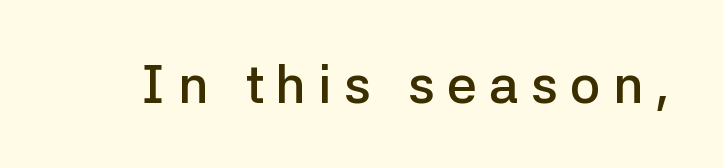
Q: Is the text bold? A: Semi-bold.
Q: Is the text italic (slanted)? A: No, it is upright.
Q: Is the typeface a serif or a sans-serif typeface? A: Sans-serif.
Q: Is the text underlined? A: No.
Q: Is the spacing between letters normal or unusually wide? A: Unusually wide.
Q: Width (condensed, normal, or wide)? A: Normal.
Q: Stroke contrast? A: Low.
Q: x-height? A: Medium.
Q: Monospaced? A: No.
